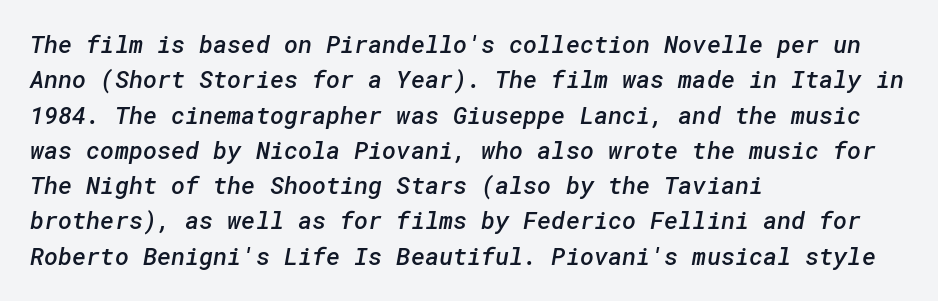
{"bold": "semi", "underline": "no", "align": "left", "line_spacing": "normal", "line_spacing_ratio": 1.47, "letter_spacing": "normal", "letter_spacing_em": 0.0, "glyph_px": 24}
